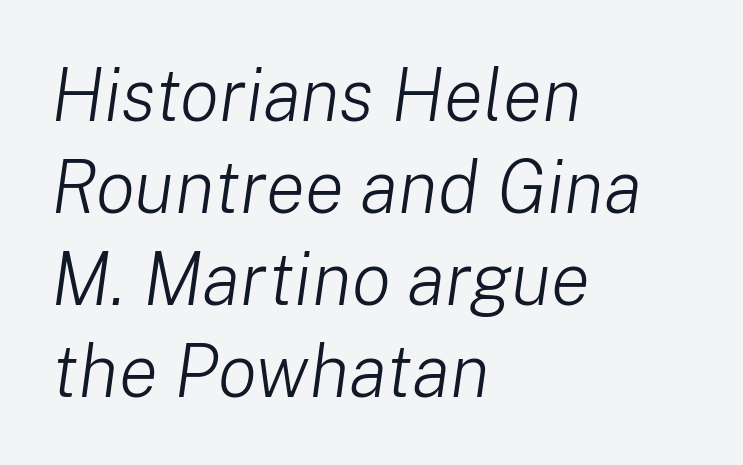
{"italic": "yes", "lean": "right", "slant_degrees": 8, "bold": "no", "weight": "light", "width": "normal", "stroke_contrast": "low", "x_height": "medium", "monospaced": "no", "underline": "no", "align": "left", "line_spacing": "normal", "line_spacing_ratio": 1.26, "letter_spacing": "normal", "letter_spacing_em": 0.0, "glyph_px": 73}
